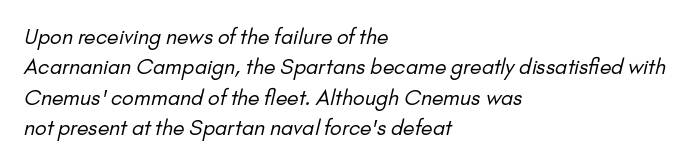
{"bold": "no", "underline": "no", "align": "left", "line_spacing": "normal", "line_spacing_ratio": 1.45, "letter_spacing": "normal", "letter_spacing_em": 0.0, "glyph_px": 21}
